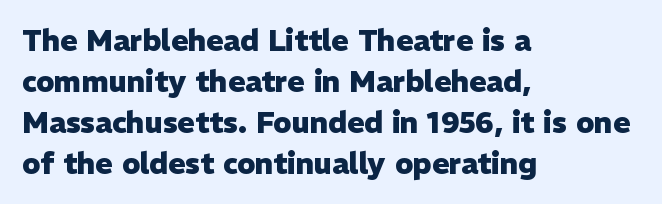
Each letter keeps its own natural width here, so spacing adapts to shape. Bare-footed words on every line. The rendering keeps characters at their native spacing. Is the block centered? No — it sits flush against the left margin.
